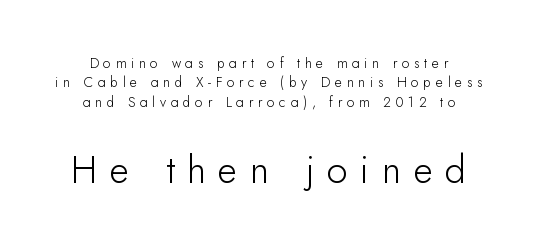
Varying glyph widths throughout — classic text-font behaviour. Each new line begins a customary step beneath the previous one. The glyphs in this specimen are sans serif. Someone cranked the tracking dial way up on this one. This is the regular roman posture of the typeface. The passage shown is not underscored anywhere.
